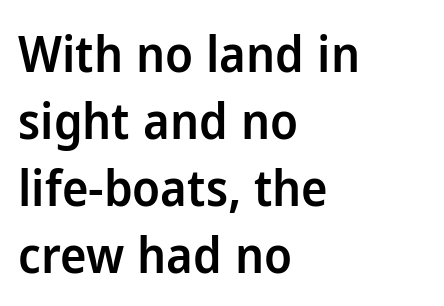
The image shows 50 px semibold sans-serif type, upright; set left-aligned, normal line spacing (1.34x), normal letter spacing, not underlined; low stroke contrast and a medium x-height.
